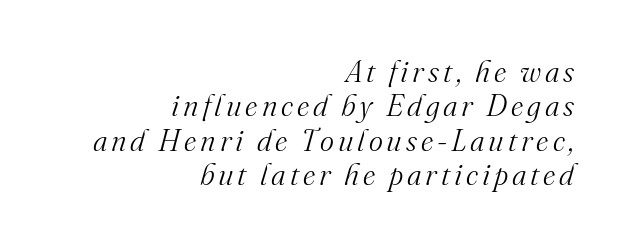
{"serif": "yes", "italic": "yes", "lean": "right", "slant_degrees": 16, "bold": "no", "weight": "light", "width": "normal", "stroke_contrast": "medium", "x_height": "small", "monospaced": "no", "underline": "no", "align": "right", "line_spacing": "tight", "line_spacing_ratio": 1.15, "glyph_px": 30}
